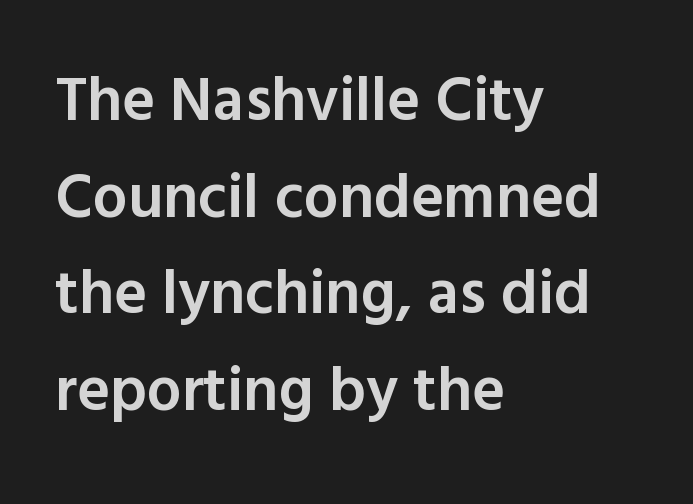
{"serif": "no", "italic": "no", "bold": "semi", "weight": "semibold", "width": "normal", "x_height": "medium", "monospaced": "no", "underline": "no", "align": "left", "line_spacing": "normal", "line_spacing_ratio": 1.56, "letter_spacing": "normal", "letter_spacing_em": 0.0, "glyph_px": 62}
